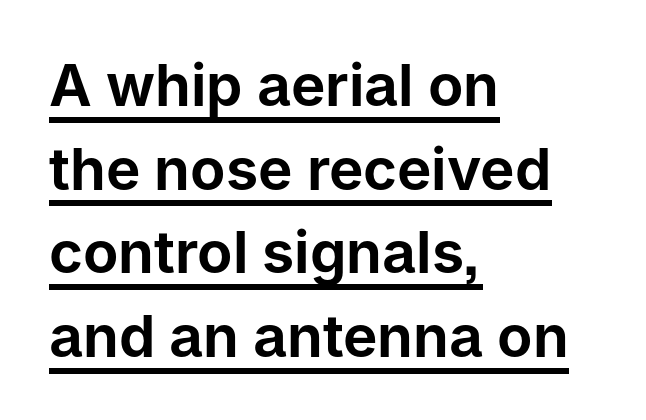
Q: Is the text italic (slanted)? A: No, it is upright.
Q: Is the typeface a serif or a sans-serif typeface? A: Sans-serif.
Q: Is the text underlined? A: Yes.
Q: How is the paragraph aligned? A: Left-aligned.
Q: Is the spacing between letters normal or unusually wide? A: Normal.
Q: Is the spacing between lines tight, normal or loose? A: Normal.
Q: Width (condensed, normal, or wide)? A: Normal.
Q: Stroke contrast? A: Low.
Q: x-height? A: Medium.
Q: Monospaced? A: No.
